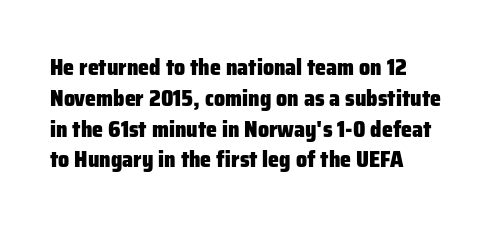
No italicization has been applied; the sample stays upright. The line-height multiplier appears to be the usual default. The face used here has the dense, thick strokes of a bold. Clear beneath every line of the passage. Each word holds together tightly as a unit, with standard inter-letter gaps. The typesetter chose a ragged-right arrangement here.
